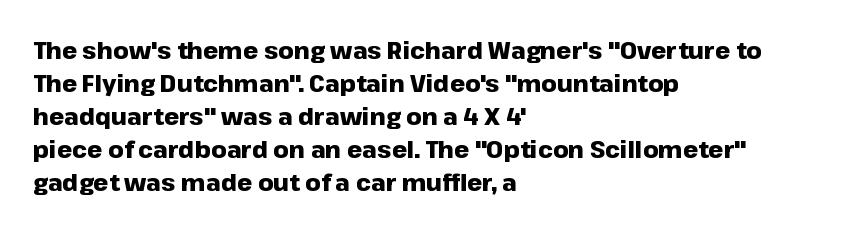
These lines keep a tight, regular rhythm from letter to letter. Heavy-handed strokes throughout: this text is bold. A normal amount of white space separates one row of letters from the next. The font's upright variant was chosen for this text. The string is rendered with underlining switched off. Which margin do the lines hug? The left one — the right edge is uneven.
